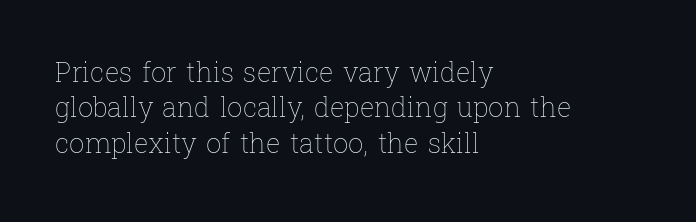
The image shows 27 px text type, upright; set left-aligned, normal line spacing (1.31x), normal letter spacing, not underlined.
